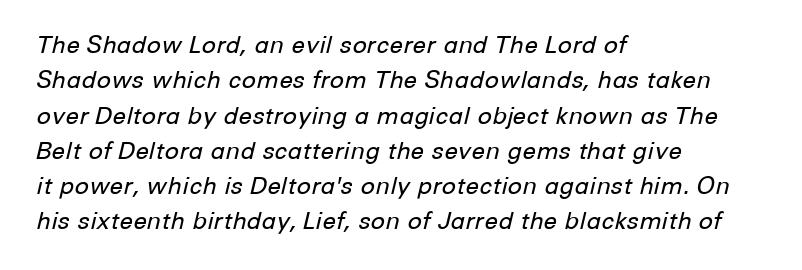
Q: Is the text bold? A: No.
Q: Is the text italic (slanted)? A: Yes, it leans right by about 12 degrees.
Q: Is the text underlined? A: No.
Q: How is the paragraph aligned? A: Left-aligned.
Q: Is the spacing between letters normal or unusually wide? A: Normal.
Q: Is the spacing between lines tight, normal or loose? A: Normal.
